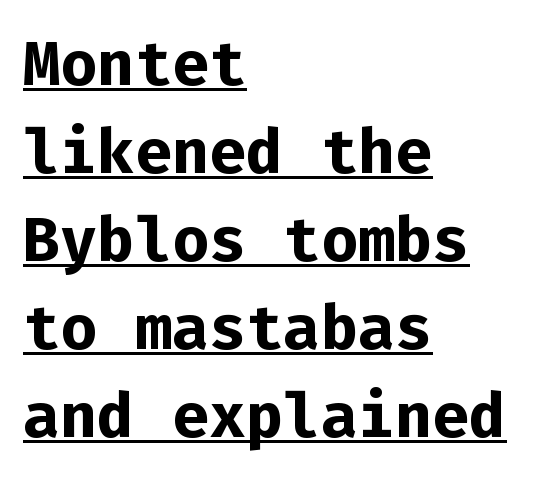
{"serif": "no", "italic": "no", "bold": "yes", "weight": "bold", "width": "normal", "stroke_contrast": "low", "x_height": "medium", "monospaced": "yes", "underline": "yes", "align": "left", "line_spacing": "normal", "line_spacing_ratio": 1.42, "letter_spacing": "normal", "letter_spacing_em": 0.0, "glyph_px": 62}
